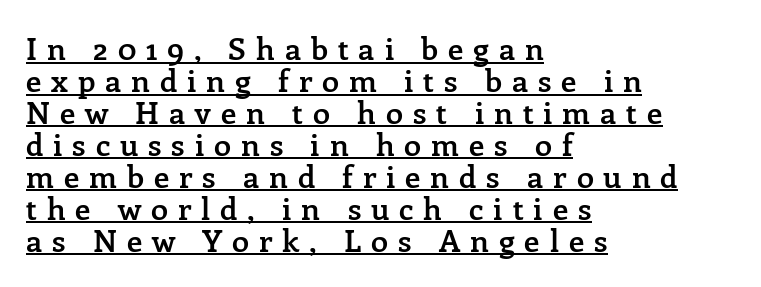
Q: Is the text bold? A: Semi-bold.
Q: Is the text italic (slanted)? A: No, it is upright.
Q: Is the typeface a serif or a sans-serif typeface? A: Serif.
Q: Is the text underlined? A: Yes.
Q: How is the paragraph aligned? A: Left-aligned.
Q: Is the spacing between letters normal or unusually wide? A: Unusually wide.
Q: Is the spacing between lines tight, normal or loose? A: Tight.
Q: Width (condensed, normal, or wide)? A: Normal.
Q: Stroke contrast? A: Low.
Q: x-height? A: Medium.
Q: Monospaced? A: No.
